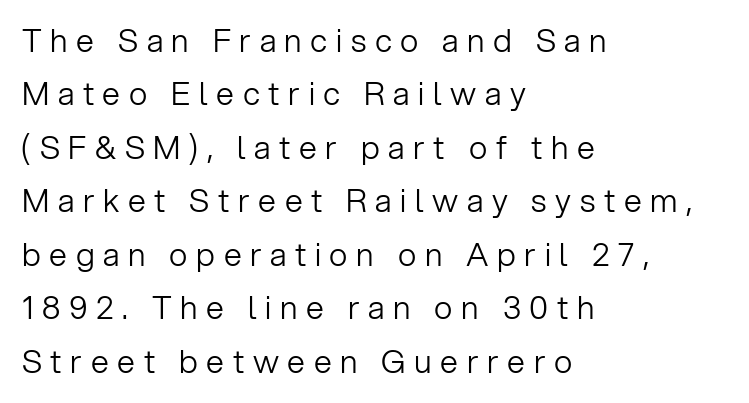
The characters display no serif detailing; their extremities are plain. Notice how the stems are strictly vertical — no italics here. Is the type heavy? It reads as light-to-regular instead. Interline gaps are of average width in this sample. A student would call this left alignment; a typographer would say flush left, rag right. The rendering uses natural spacing where letterforms have individual widths.
